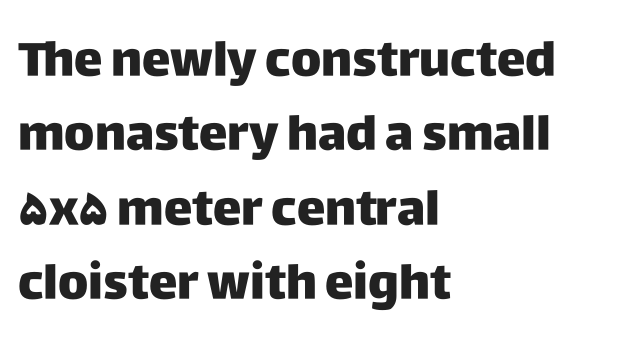
Q: Is the text italic (slanted)? A: No, it is upright.
Q: Is the typeface a serif or a sans-serif typeface? A: Sans-serif.
Q: Is the text underlined? A: No.
Q: How is the paragraph aligned? A: Left-aligned.
Q: Is the spacing between letters normal or unusually wide? A: Normal.
Q: Is the spacing between lines tight, normal or loose? A: Normal.
Q: Width (condensed, normal, or wide)? A: Normal.
Q: Stroke contrast? A: Low.
Q: x-height? A: Large.
Q: Monospaced? A: No.
